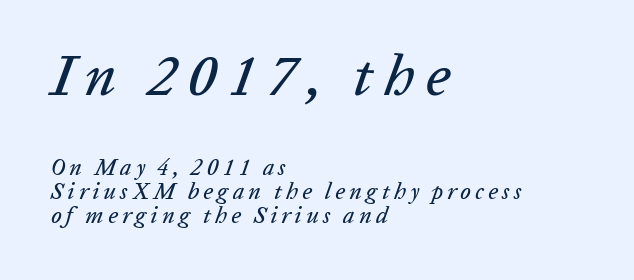
{"italic": "yes", "lean": "right", "slant_degrees": 20, "width": "normal", "stroke_contrast": "low", "x_height": "medium", "monospaced": "no", "underline": "no", "align": "left", "line_spacing": "tight", "line_spacing_ratio": 1.03, "larger_block": "first", "size_ratio": 2.52, "glyph_px": 58}
